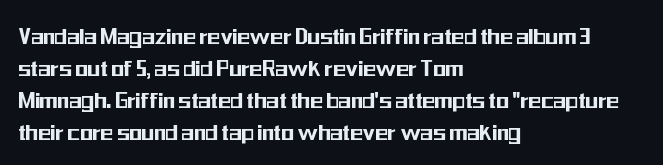
The image shows 26 px text type, upright; set left-aligned, line spacing 1.23x, normal letter spacing, not underlined.
